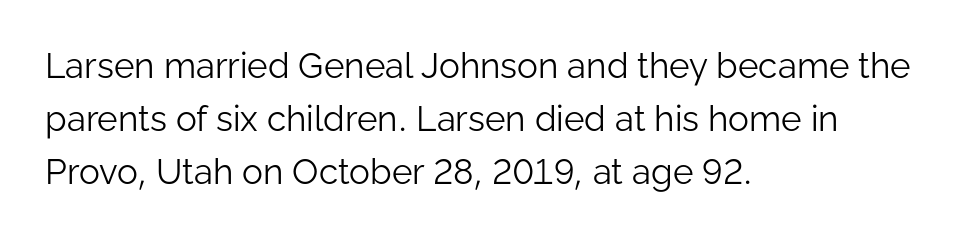
Q: Is the text bold? A: No.
Q: Is the text italic (slanted)? A: No, it is upright.
Q: Is the typeface a serif or a sans-serif typeface? A: Sans-serif.
Q: Is the text underlined? A: No.
Q: How is the paragraph aligned? A: Left-aligned.
Q: Is the spacing between letters normal or unusually wide? A: Normal.
Q: Is the spacing between lines tight, normal or loose? A: Normal.
Q: Width (condensed, normal, or wide)? A: Normal.
Q: Stroke contrast? A: Low.
Q: x-height? A: Medium.
Q: Monospaced? A: No.
